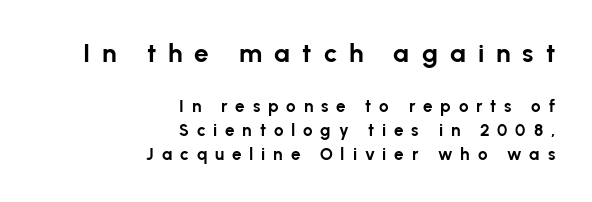
Is the lower block the larger one? No — the upper block carries the bigger type. Reading down the column, the eye jumps a familiar distance to each next line. The string is rendered with underlining switched off. Line endings align vertically; line beginnings do not.
